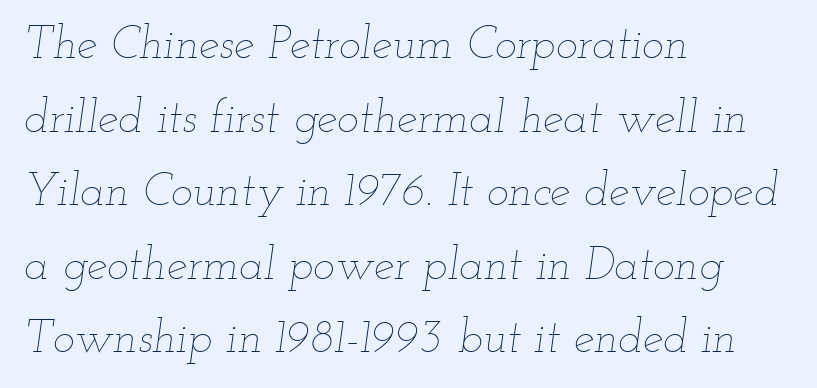
The image shows 46 px thin, wide type, italic (leaning right); set left-aligned, normal line spacing (1.6x), normal letter spacing, not underlined; low stroke contrast and a small x-height.
